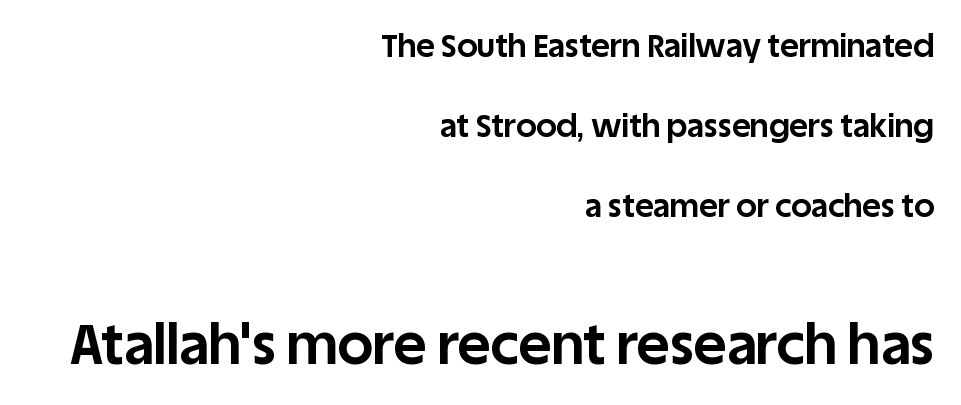
Q: Is the text bold? A: Yes.
Q: Is the text italic (slanted)? A: No, it is upright.
Q: Is the typeface a serif or a sans-serif typeface? A: Sans-serif.
Q: Is the text underlined? A: No.
Q: How is the paragraph aligned? A: Right-aligned.
Q: Is the spacing between letters normal or unusually wide? A: Normal.
Q: Is the spacing between lines tight, normal or loose? A: Loose.
Q: Which block of text is set in a larger size, the first (top) or the second (bottom)? A: The second (bottom) one.
Q: Width (condensed, normal, or wide)? A: Normal.
Q: Stroke contrast? A: Low.
Q: x-height? A: Large.
Q: Monospaced? A: No.
